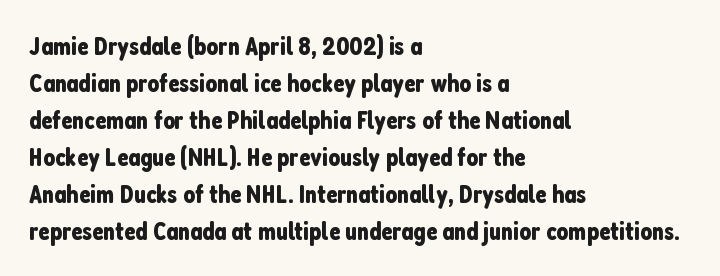
{"italic": "no", "underline": "no", "align": "left", "line_spacing": "normal", "line_spacing_ratio": 1.42, "letter_spacing": "normal", "letter_spacing_em": 0.0, "glyph_px": 26}
